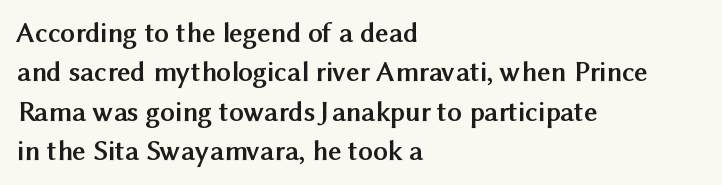
Q: Is the text bold? A: Yes.
Q: Is the text italic (slanted)? A: No, it is upright.
Q: Is the typeface a serif or a sans-serif typeface? A: Sans-serif.
Q: Is the text underlined? A: No.
Q: How is the paragraph aligned? A: Left-aligned.
Q: Is the spacing between letters normal or unusually wide? A: Normal.
Q: Is the spacing between lines tight, normal or loose? A: Normal.
Q: Width (condensed, normal, or wide)? A: Normal.
Q: Stroke contrast? A: Medium.
Q: x-height? A: Medium.
Q: Monospaced? A: No.
